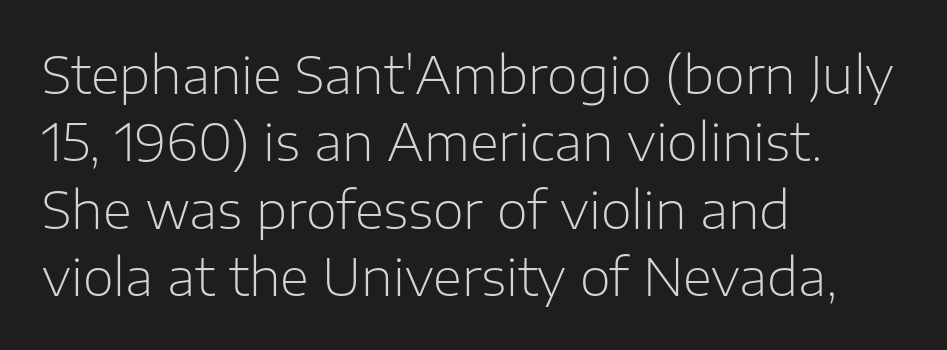
Summary of weight: not heavy and not bold. Grotesque or geometric, the face here clearly has no serifs. Rendered with straight, roman letterforms. The typesetter chose a ragged-right arrangement here. Inter-character spacing is left at the font's built-in metrics. This sample has the flowing, uneven cadence of proportional lettering.
